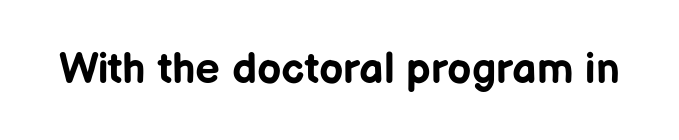
I'd call this a sans setting — the letters go barefoot. It's the straight-up-and-down kind of type. This rendering leaves character spacing at its baseline value. The face used here is proportionally spaced, like ordinary book or web type. Heft: maximum for text — a bold. Clear beneath every line of the passage.
